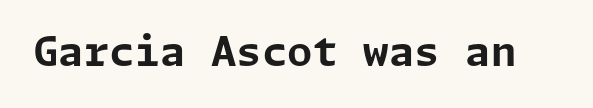
The image shows 41 px bold sans-serif type, upright; set normal letter spacing, not underlined; low stroke contrast and a medium x-height.
